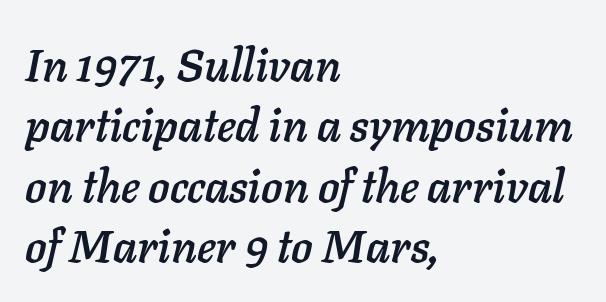
Q: Is the text italic (slanted)? A: Yes, it leans right by about 11 degrees.
Q: Is the text underlined? A: No.
Q: How is the paragraph aligned? A: Left-aligned.
Q: Is the spacing between letters normal or unusually wide? A: Normal.
Q: Is the spacing between lines tight, normal or loose? A: Normal.
Q: Width (condensed, normal, or wide)? A: Normal.
Q: Stroke contrast? A: Low.
Q: x-height? A: Medium.
Q: Monospaced? A: No.
